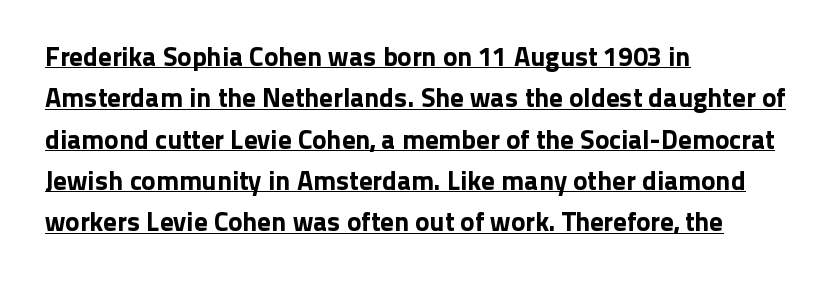
What's the leading like? Ordinary, nothing unusual. Teacher's note: observe the even left margin — that is flush-left alignment. This rendering features underlined lettering. The lettering holds an erect, upright posture throughout. Tracking value appears to be zero — textbook default spacing.
